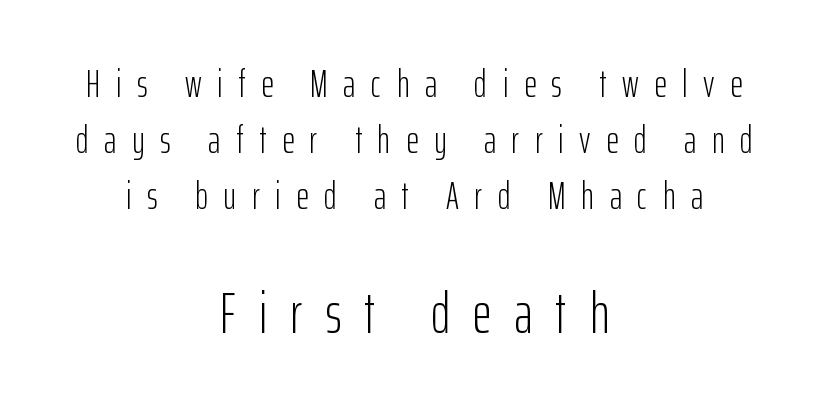
The image shows 58 px light, condensed sans-serif type, upright; set centered, normal line spacing (1.44x), unusually wide letter spacing (+0.4 em), not underlined; the second (bottom) block is 1.49x larger; low stroke contrast and a medium x-height.
